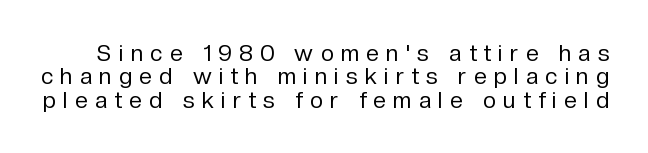
{"italic": "no", "bold": "no", "underline": "no", "line_spacing": "tight", "line_spacing_ratio": 1.02, "letter_spacing": "wide", "letter_spacing_em": 0.32, "glyph_px": 23}
